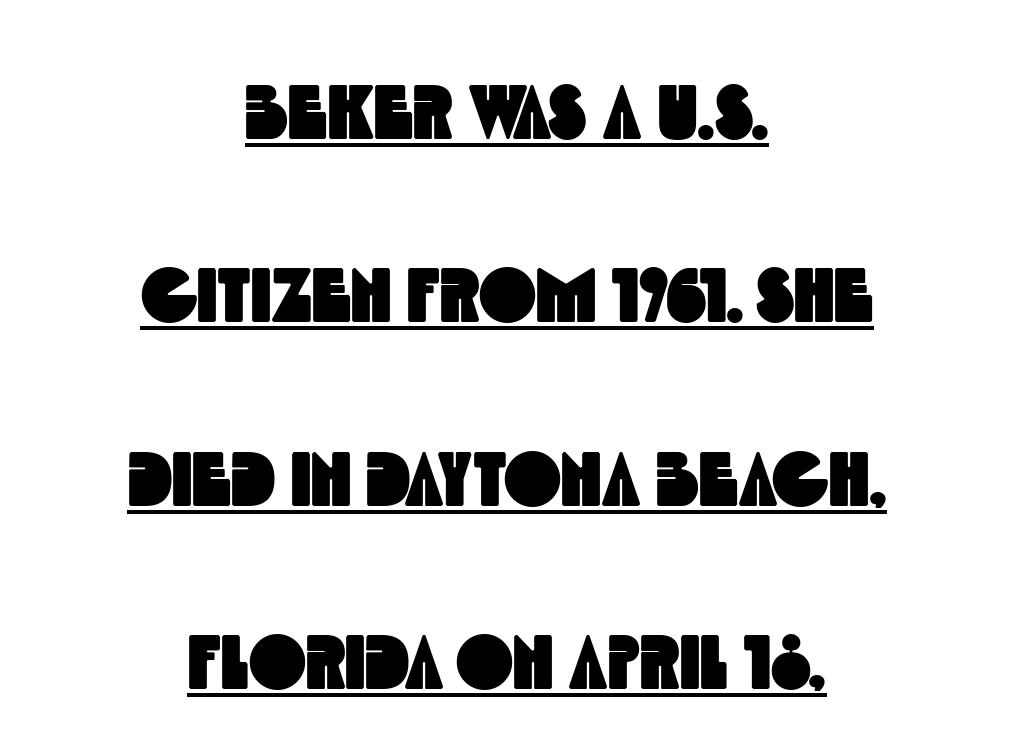
The rendering uses natural spacing where letterforms have individual widths. The lettering is marked with a stroke running underneath it. Typographically, this falls in the sans-serif category. This sample is center-justified, so both line endings float freely. Does extra space separate the letters? No, they use regular spacing.
